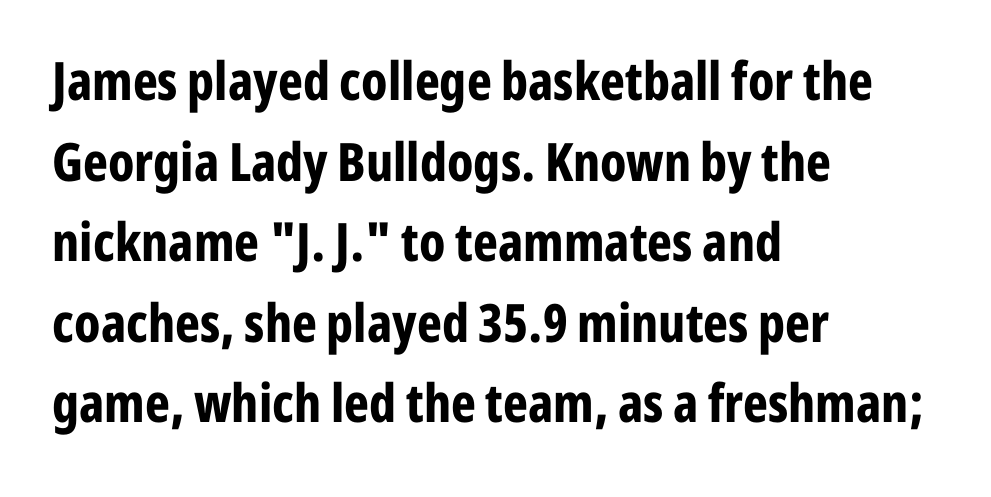
The image shows 53 px bold, condensed sans-serif type, upright; set left-aligned, normal line spacing (1.52x), normal letter spacing, not underlined; low stroke contrast and a medium x-height.
